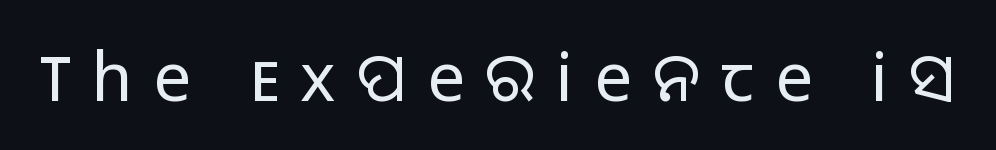
Q: Is the text bold? A: No.
Q: Is the text italic (slanted)? A: No, it is upright.
Q: Is the typeface a serif or a sans-serif typeface? A: Sans-serif.
Q: Is the text underlined? A: No.
Q: Is the spacing between letters normal or unusually wide? A: Unusually wide.
Q: Width (condensed, normal, or wide)? A: Normal.
Q: Stroke contrast? A: Low.
Q: x-height? A: Medium.
Q: Monospaced? A: No.
